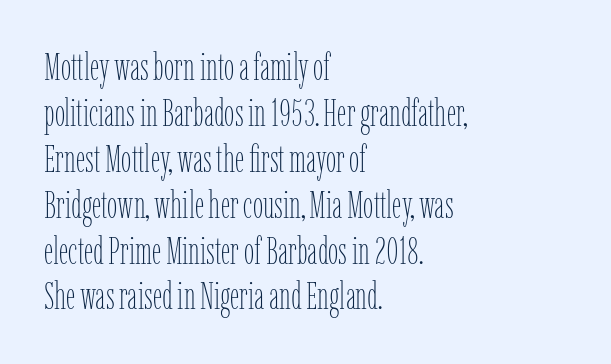
The letterforms sit at book weight or below. The passage shown is not underscored anywhere. Nobody touched the tracking dial on this one. Horizontal alignment here is leftward, the default for most running prose. The letters stand straight up with perfectly vertical stems. These lines are rendered in a variable-pitch font.
